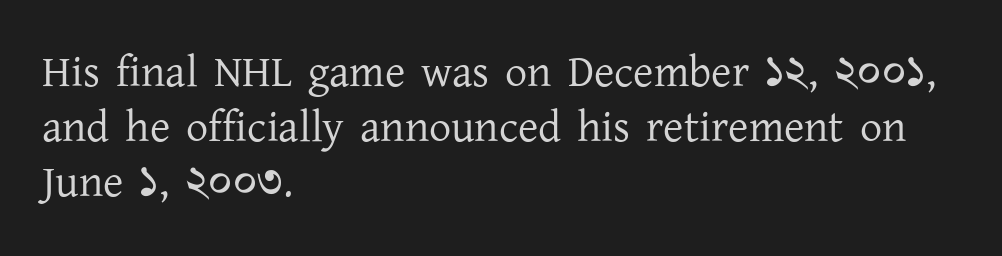
Tracking value appears to be zero — textbook default spacing. Is the stroke heavy? The answer is a plain regular-or-lighter. The vertical gap from one line to the next is medium. It's the straight-up-and-down kind of type. Bare-footed words on every line.
